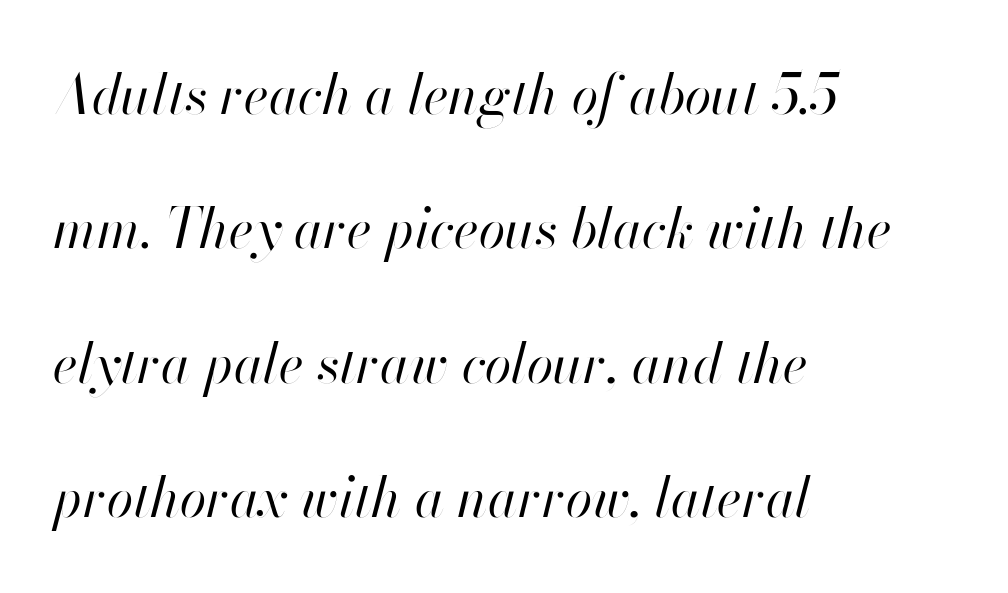
These lines are rendered in a variable-pitch font. An italicized treatment has been applied to the whole sample. Clear beneath every line of the passage. The vertical gap from one line to the next is large.
